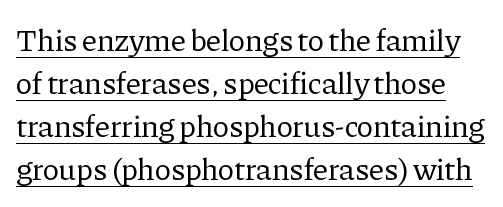
Q: Is the text bold? A: No.
Q: Is the text italic (slanted)? A: No, it is upright.
Q: Is the typeface a serif or a sans-serif typeface? A: Serif.
Q: Is the text underlined? A: Yes.
Q: Is the spacing between letters normal or unusually wide? A: Normal.
Q: Is the spacing between lines tight, normal or loose? A: Normal.
Q: Width (condensed, normal, or wide)? A: Normal.
Q: Stroke contrast? A: Low.
Q: x-height? A: Medium.
Q: Monospaced? A: No.
